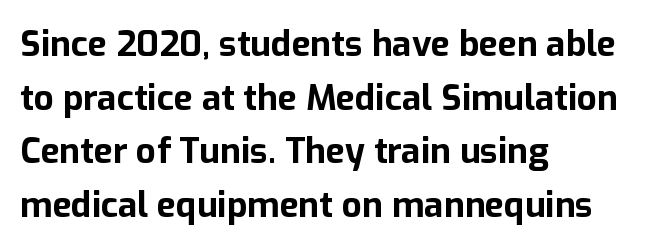
Q: Is the text bold? A: Yes.
Q: Is the text italic (slanted)? A: No, it is upright.
Q: Is the typeface a serif or a sans-serif typeface? A: Sans-serif.
Q: Is the text underlined? A: No.
Q: How is the paragraph aligned? A: Left-aligned.
Q: Is the spacing between letters normal or unusually wide? A: Normal.
Q: Is the spacing between lines tight, normal or loose? A: Normal.
Q: Width (condensed, normal, or wide)? A: Normal.
Q: Stroke contrast? A: Low.
Q: x-height? A: Medium.
Q: Monospaced? A: No.
